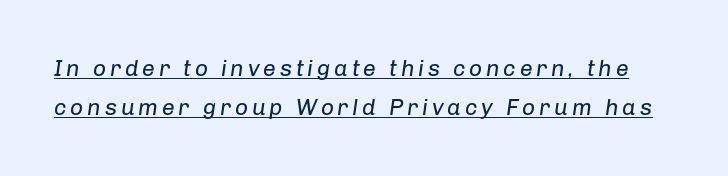
The image shows 23 px text type, italic (leaning right); set normal line spacing (1.7x), underlined.
